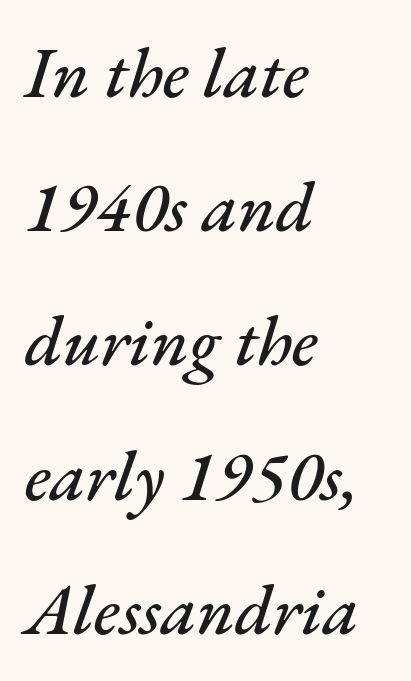
Each letter keeps its own natural width here, so spacing adapts to shape. Bare-footed words on every line. Caption: standard tracking, unaltered. Would a proofreader flag this as italicized? Yes.
